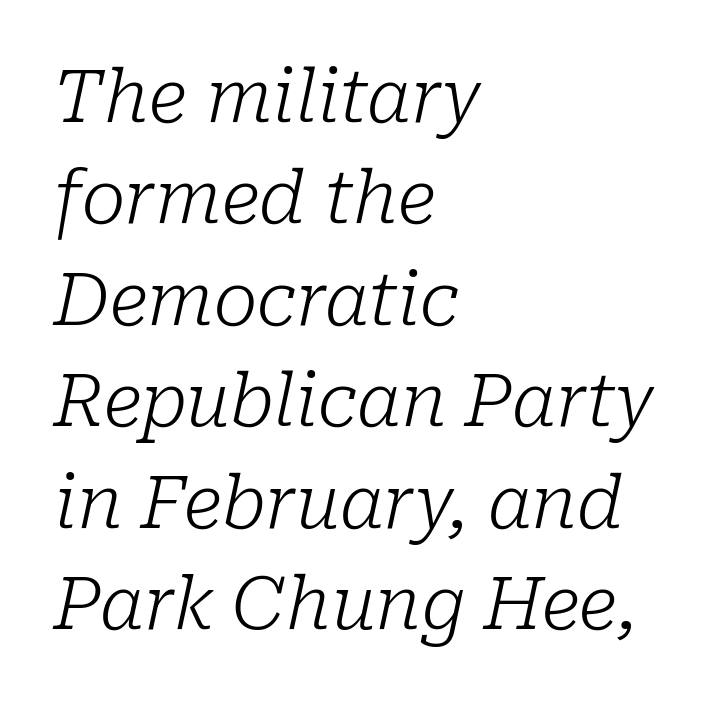
{"serif": "yes", "italic": "yes", "lean": "right", "slant_degrees": 10, "bold": "no", "weight": "light", "width": "normal", "stroke_contrast": "low", "x_height": "medium", "monospaced": "no", "underline": "no", "align": "left", "line_spacing": "normal", "line_spacing_ratio": 1.39, "letter_spacing": "normal", "letter_spacing_em": 0.0, "glyph_px": 73}
